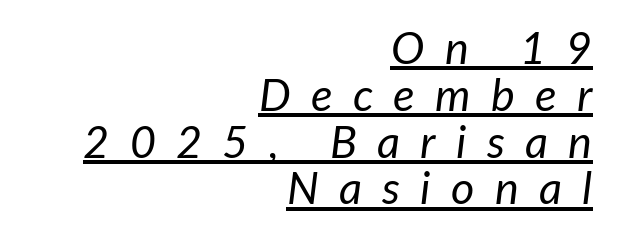
Is this a fixed-width face? No — the glyphs have proportional, varying widths. An italicized treatment has been applied to the whole sample. Stem width sits at or under what a default text font uses. A student would call this right alignment; a typographer would say flush right, rag left. The typesetter has applied underlining to the passage shown.
